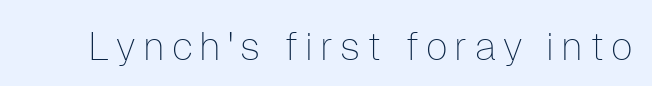
{"serif": "no", "italic": "no", "bold": "no", "weight": "thin", "width": "normal", "stroke_contrast": "low", "x_height": "medium", "monospaced": "no", "underline": "no", "glyph_px": 39}
